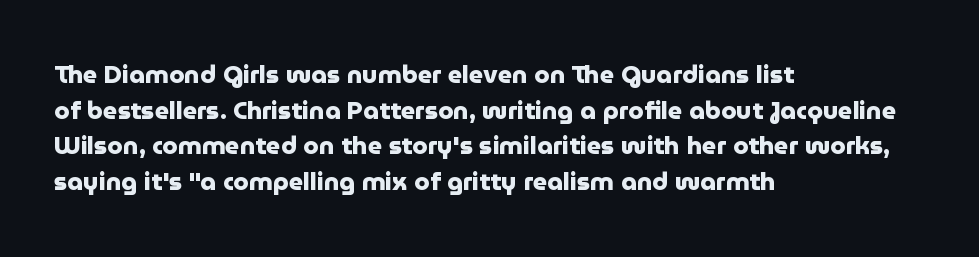
The image shows 25 px bold type, upright; set left-aligned, normal line spacing (1.43x), normal letter spacing, not underlined.
